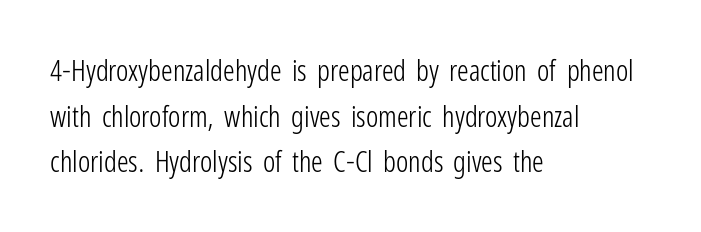
Q: Is the text bold? A: No.
Q: Is the text italic (slanted)? A: No, it is upright.
Q: Is the typeface a serif or a sans-serif typeface? A: Sans-serif.
Q: Is the text underlined? A: No.
Q: How is the paragraph aligned? A: Left-aligned.
Q: Is the spacing between letters normal or unusually wide? A: Normal.
Q: Is the spacing between lines tight, normal or loose? A: Normal.
Q: Width (condensed, normal, or wide)? A: Condensed.
Q: Stroke contrast? A: Low.
Q: x-height? A: Medium.
Q: Monospaced? A: No.
